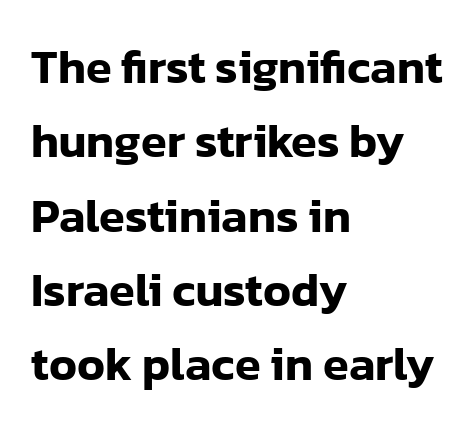
{"serif": "no", "italic": "no", "width": "normal", "stroke_contrast": "low", "x_height": "medium", "monospaced": "no", "underline": "no", "align": "left", "line_spacing": "normal", "line_spacing_ratio": 1.58, "letter_spacing": "normal", "letter_spacing_em": 0.0, "glyph_px": 47}
